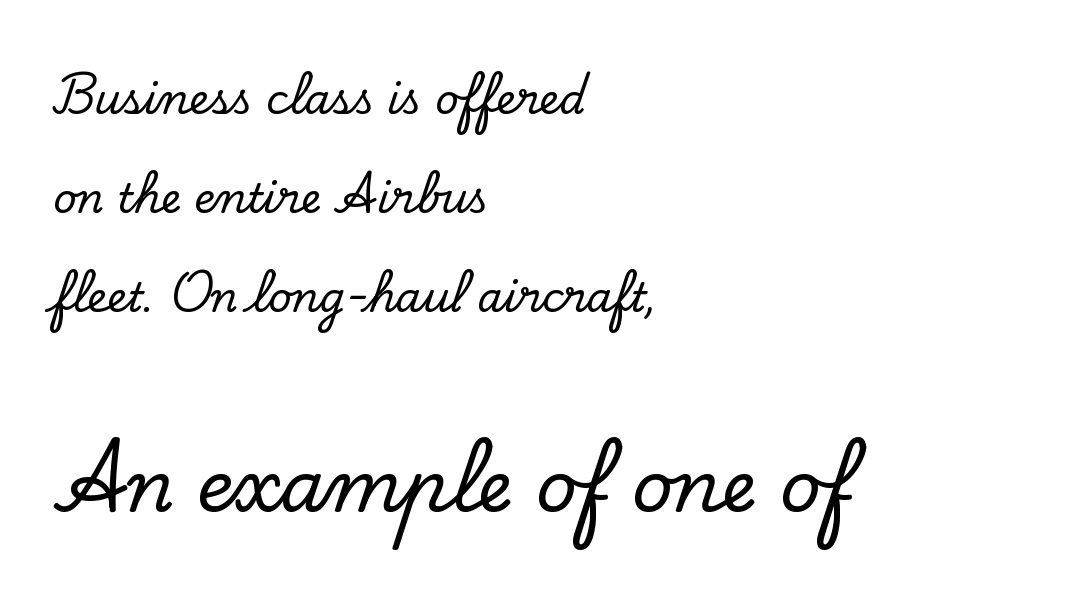
{"serif": "yes", "width": "normal", "stroke_contrast": "low", "x_height": "small", "monospaced": "no", "underline": "no", "align": "left", "line_spacing": "loose", "line_spacing_ratio": 2.42, "letter_spacing": "normal", "letter_spacing_em": 0.0, "larger_block": "second", "size_ratio": 1.73, "glyph_px": 71}
